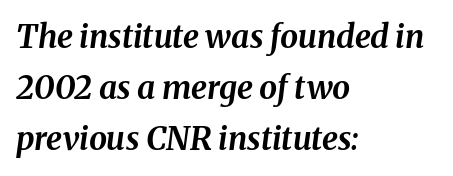
{"italic": "yes", "lean": "right", "slant_degrees": 8, "bold": "yes", "weight": "bold", "width": "normal", "stroke_contrast": "medium", "x_height": "medium", "monospaced": "no", "underline": "no", "align": "left", "line_spacing": "normal", "line_spacing_ratio": 1.6, "letter_spacing": "normal", "letter_spacing_em": 0.0, "glyph_px": 32}
